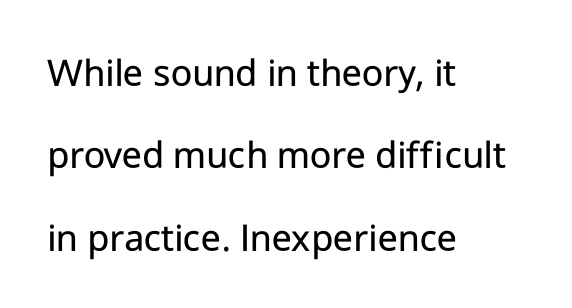
The image shows 41 px regular-weight sans-serif type, upright; set left-aligned, loose line spacing (2.01x), normal letter spacing, not underlined; low stroke contrast and a medium x-height.
